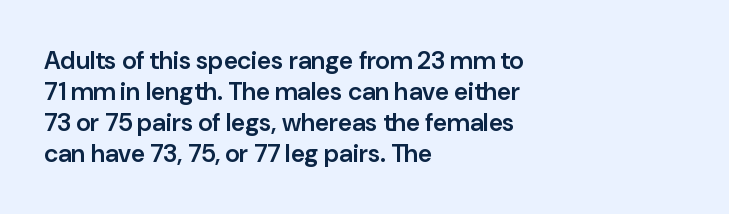
Q: Is the text bold? A: Semi-bold.
Q: Is the text italic (slanted)? A: No, it is upright.
Q: Is the text underlined? A: No.
Q: How is the paragraph aligned? A: Left-aligned.
Q: Is the spacing between letters normal or unusually wide? A: Normal.
